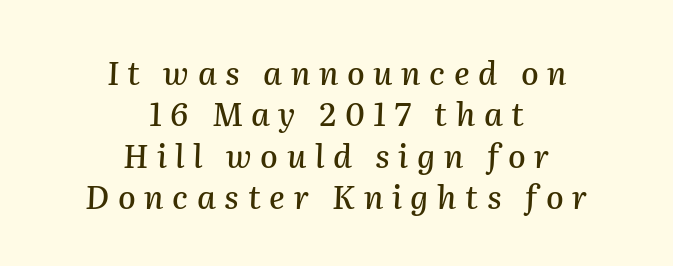
{"italic": "yes", "lean": "right", "slant_degrees": 2, "width": "normal", "stroke_contrast": "medium", "x_height": "medium", "monospaced": "no", "underline": "no", "align": "center", "line_spacing": "normal", "line_spacing_ratio": 1.29, "letter_spacing": "wide", "letter_spacing_em": 0.27, "glyph_px": 32}
